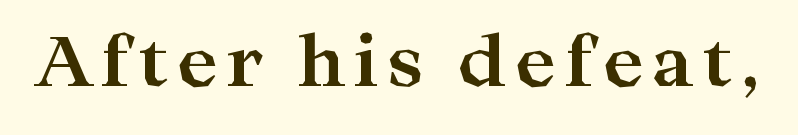
Weight: bold. The letters advance in unequal steps, a hallmark of proportional type. A typesetter would mark this as roman, not italic. The letters carry serifs — small finishing strokes at the ends of their stems.
